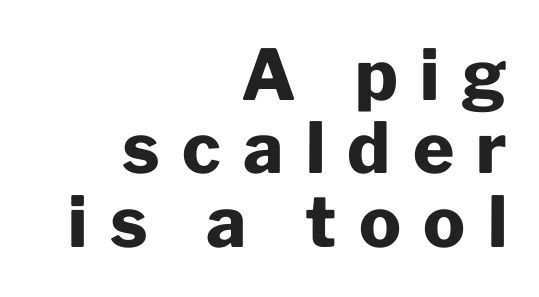
Q: Is the text bold? A: Yes.
Q: Is the text italic (slanted)? A: No, it is upright.
Q: Is the typeface a serif or a sans-serif typeface? A: Sans-serif.
Q: Is the text underlined? A: No.
Q: How is the paragraph aligned? A: Right-aligned.
Q: Is the spacing between letters normal or unusually wide? A: Unusually wide.
Q: Is the spacing between lines tight, normal or loose? A: Tight.
Q: Width (condensed, normal, or wide)? A: Normal.
Q: Stroke contrast? A: Low.
Q: x-height? A: Medium.
Q: Monospaced? A: No.
